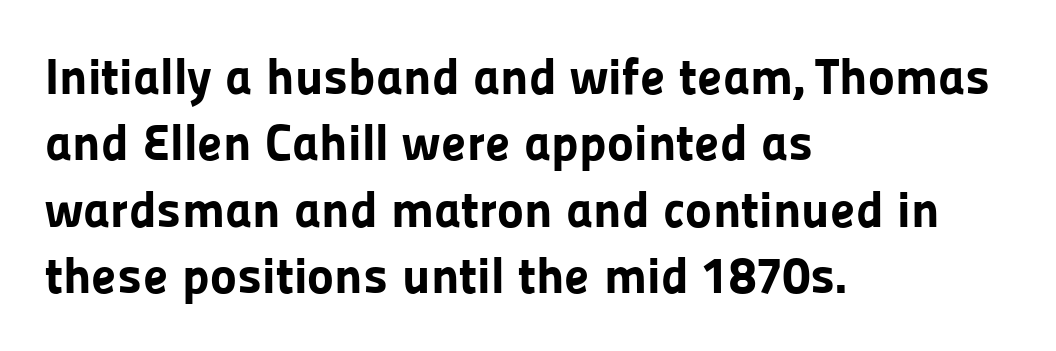
The image shows 51 px bold sans-serif type, upright; set left-aligned, normal line spacing (1.3x), normal letter spacing, not underlined; low stroke contrast and a medium x-height.
